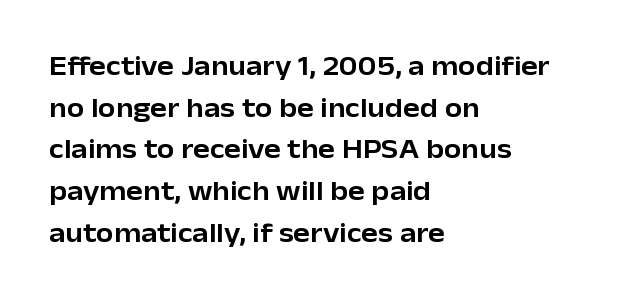
{"serif": "no", "italic": "no", "width": "normal", "stroke_contrast": "low", "x_height": "medium", "monospaced": "no", "underline": "no", "align": "left", "line_spacing": "normal", "line_spacing_ratio": 1.49, "letter_spacing": "normal", "letter_spacing_em": 0.0, "glyph_px": 28}
